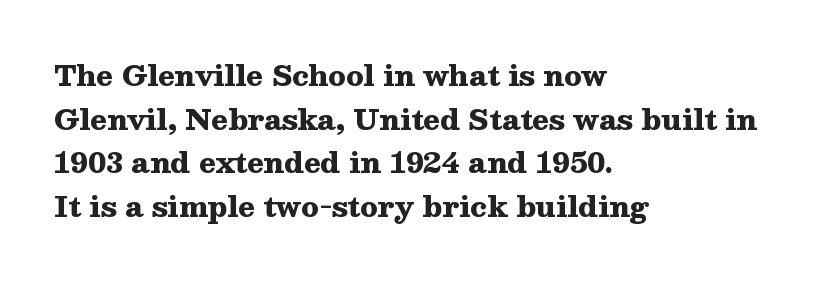
The image shows 28 px heavy, wide serif type, upright; set left-aligned, normal line spacing (1.56x), normal letter spacing, not underlined; medium stroke contrast and a medium x-height.
